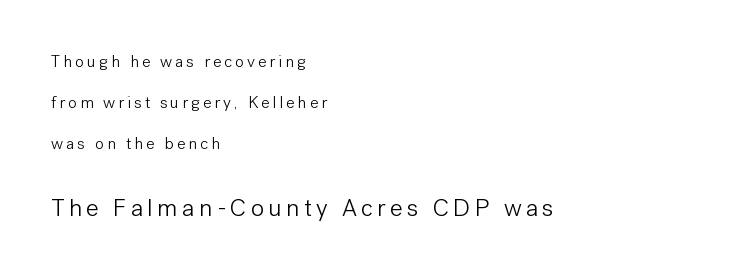
Q: Is the text bold? A: No.
Q: Is the text italic (slanted)? A: No, it is upright.
Q: Is the text underlined? A: No.
Q: How is the paragraph aligned? A: Left-aligned.
Q: Is the spacing between lines tight, normal or loose? A: Loose.
Q: Which block of text is set in a larger size, the first (top) or the second (bottom)? A: The second (bottom) one.
